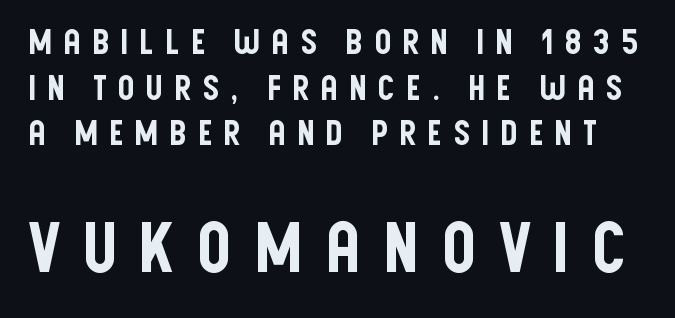
Q: Is the text italic (slanted)? A: No, it is upright.
Q: Is the typeface a serif or a sans-serif typeface? A: Sans-serif.
Q: Is the text underlined? A: No.
Q: Is the spacing between letters normal or unusually wide? A: Unusually wide.
Q: Is the spacing between lines tight, normal or loose? A: Normal.
Q: Which block of text is set in a larger size, the first (top) or the second (bottom)? A: The second (bottom) one.
Q: Width (condensed, normal, or wide)? A: Condensed.
Q: Stroke contrast? A: Low.
Q: x-height? A: Large.
Q: Monospaced? A: No.
